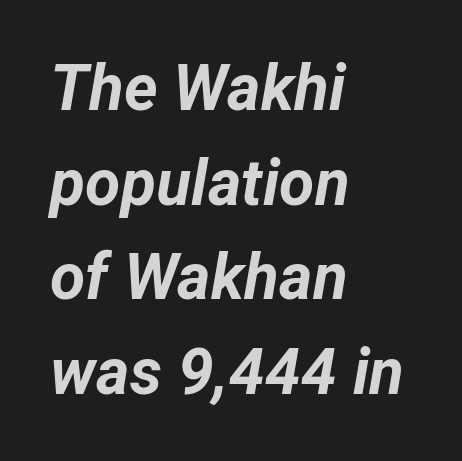
Q: Is the text bold? A: Yes.
Q: Is the text italic (slanted)? A: Yes, it leans right by about 12 degrees.
Q: Is the text underlined? A: No.
Q: How is the paragraph aligned? A: Left-aligned.
Q: Is the spacing between letters normal or unusually wide? A: Normal.
Q: Is the spacing between lines tight, normal or loose? A: Normal.
Q: Width (condensed, normal, or wide)? A: Normal.
Q: Stroke contrast? A: Low.
Q: x-height? A: Medium.
Q: Monospaced? A: No.
